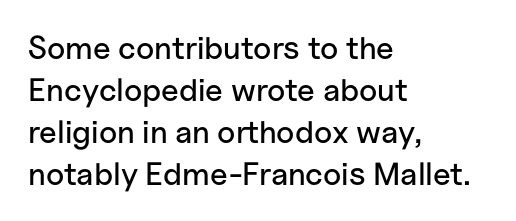
The designer left line spacing at the default. Every character sits straight up, as roman type does. Serif or sans? Sans — the stroke terminals are bare. Underlining? Definitely not there. Nothing unusual about the tracking: characters are spaced as the font intends.
